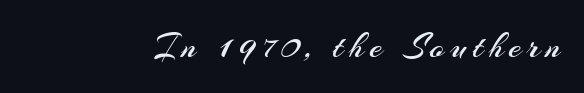
The passage shown is typed in a proportional face where columns would drift. Examine the stroke ends and you'll find no serifs. Descenders hang freely into open space. Caption: face not bold, strokes unweighted.
